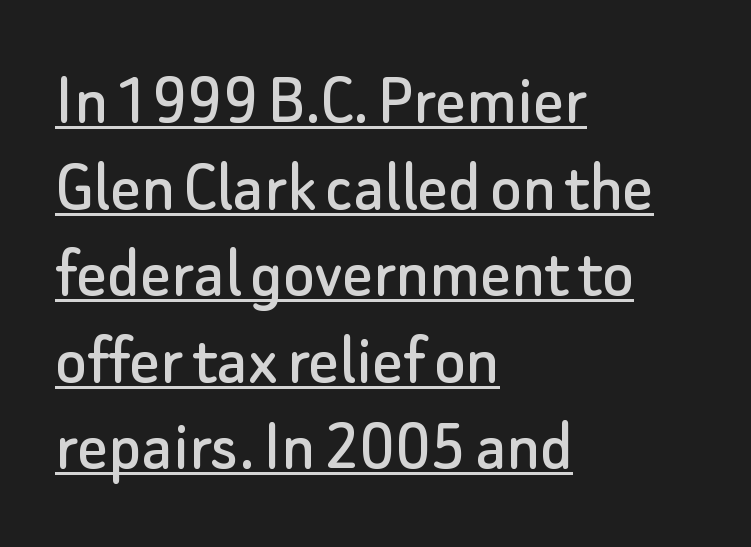
Q: Is the text italic (slanted)? A: No, it is upright.
Q: Is the typeface a serif or a sans-serif typeface? A: Sans-serif.
Q: Is the text underlined? A: Yes.
Q: How is the paragraph aligned? A: Left-aligned.
Q: Is the spacing between letters normal or unusually wide? A: Normal.
Q: Width (condensed, normal, or wide)? A: Normal.
Q: Stroke contrast? A: Low.
Q: x-height? A: Small.
Q: Monospaced? A: No.
